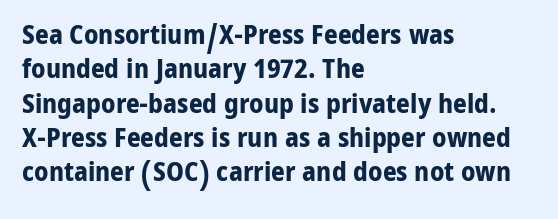
{"italic": "no", "bold": "yes", "underline": "no", "align": "left", "line_spacing": "normal", "line_spacing_ratio": 1.27, "letter_spacing": "normal", "letter_spacing_em": 0.0, "glyph_px": 27}
